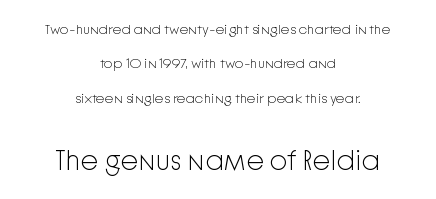
{"serif": "no", "italic": "no", "bold": "no", "weight": "light", "width": "normal", "stroke_contrast": "low", "x_height": "medium", "monospaced": "no", "underline": "no", "align": "center", "line_spacing": "loose", "line_spacing_ratio": 2.45, "letter_spacing": "normal", "letter_spacing_em": 0.0, "larger_block": "second", "size_ratio": 2.0, "glyph_px": 28}
